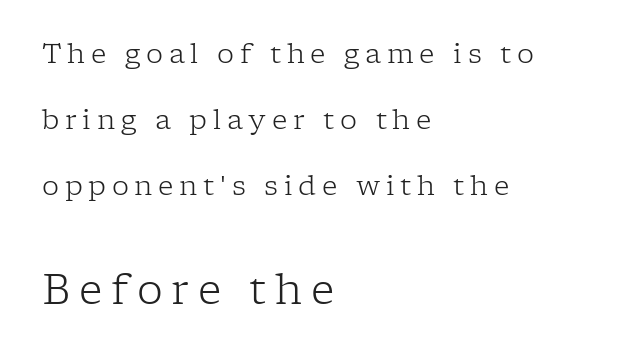
Q: Is the text bold? A: No.
Q: Is the text italic (slanted)? A: No, it is upright.
Q: Is the typeface a serif or a sans-serif typeface? A: Serif.
Q: Is the text underlined? A: No.
Q: How is the paragraph aligned? A: Left-aligned.
Q: Is the spacing between letters normal or unusually wide? A: Unusually wide.
Q: Is the spacing between lines tight, normal or loose? A: Loose.
Q: Which block of text is set in a larger size, the first (top) or the second (bottom)? A: The second (bottom) one.
Q: Width (condensed, normal, or wide)? A: Normal.
Q: Stroke contrast? A: Low.
Q: x-height? A: Medium.
Q: Monospaced? A: No.
